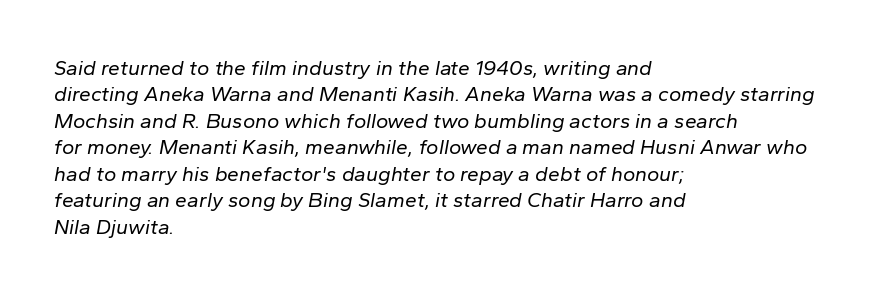
The image shows 21 px text type, italic (leaning right); set left-aligned, normal line spacing (1.26x), normal letter spacing, not underlined.
